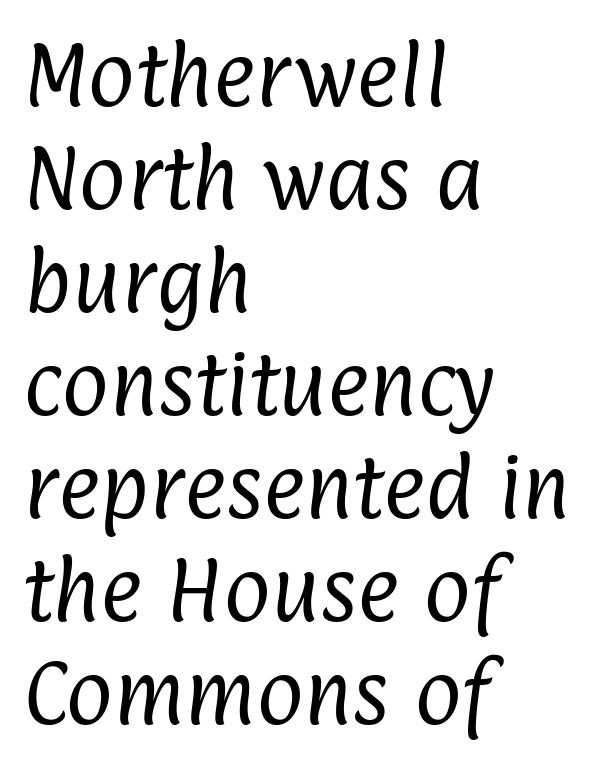
{"serif": "no", "bold": "no", "weight": "regular", "width": "condensed", "stroke_contrast": "low", "x_height": "medium", "monospaced": "no", "underline": "no", "align": "left", "line_spacing": "normal", "line_spacing_ratio": 1.43, "letter_spacing": "normal", "letter_spacing_em": 0.0, "glyph_px": 72}
